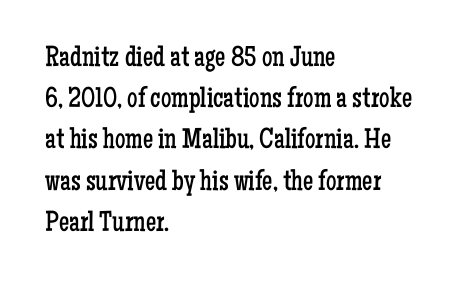
{"serif": "yes", "italic": "no", "bold": "no", "weight": "regular", "width": "condensed", "stroke_contrast": "low", "x_height": "medium", "monospaced": "no", "underline": "no", "align": "left", "line_spacing": "normal", "line_spacing_ratio": 1.42, "letter_spacing": "normal", "letter_spacing_em": 0.0, "glyph_px": 29}
